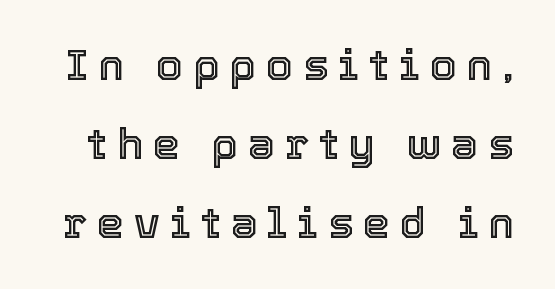
Q: Is the text italic (slanted)? A: No, it is upright.
Q: Is the text underlined? A: No.
Q: Is the spacing between letters normal or unusually wide? A: Unusually wide.
Q: Width (condensed, normal, or wide)? A: Normal.
Q: x-height? A: Medium.
Q: Monospaced? A: No.
